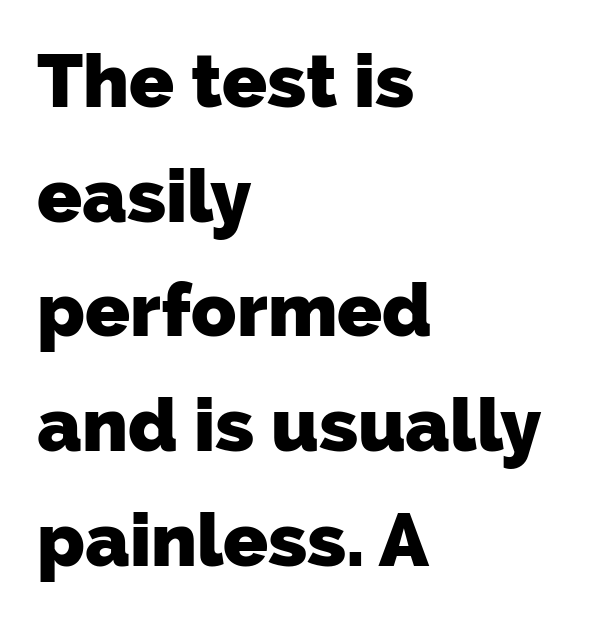
Caption: standard tracking, unaltered. The setting favours the left margin, as ordinary paragraphs usually do. Type without underlining. In terms of weight, the rendering is a true, heavy bold. Is this a sans? Yes — the strokes have no serifs. These lines are rendered in a variable-pitch font.
